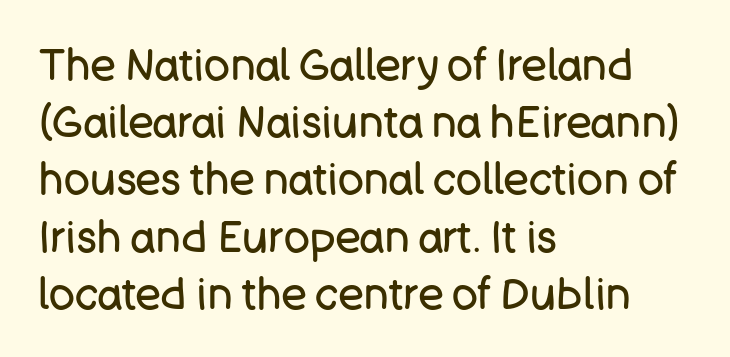
The image shows 43 px regular-weight sans-serif type, upright; set left-aligned, normal line spacing (1.33x), normal letter spacing, not underlined; low stroke contrast and a large x-height.
